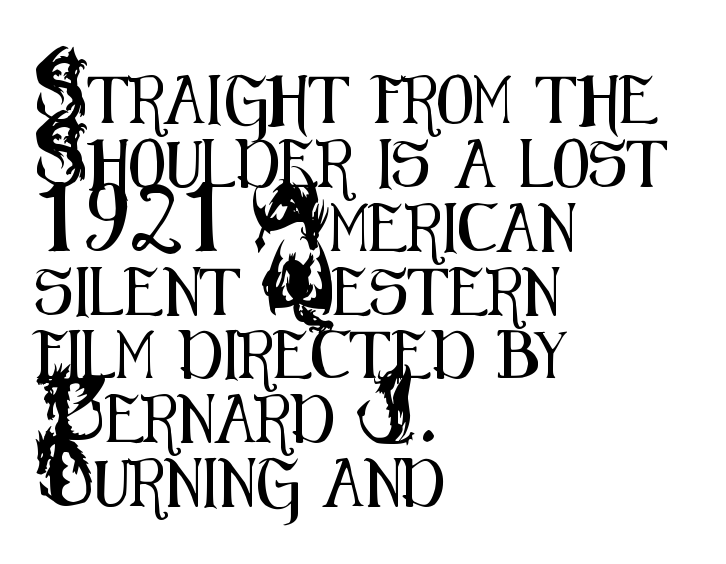
Q: Is the text italic (slanted)? A: No, it is upright.
Q: Is the typeface a serif or a sans-serif typeface? A: Sans-serif.
Q: Is the text underlined? A: No.
Q: How is the paragraph aligned? A: Left-aligned.
Q: Is the spacing between letters normal or unusually wide? A: Normal.
Q: Is the spacing between lines tight, normal or loose? A: Normal.
Q: Width (condensed, normal, or wide)? A: Condensed.
Q: Stroke contrast? A: Medium.
Q: x-height? A: Small.
Q: Monospaced? A: No.
